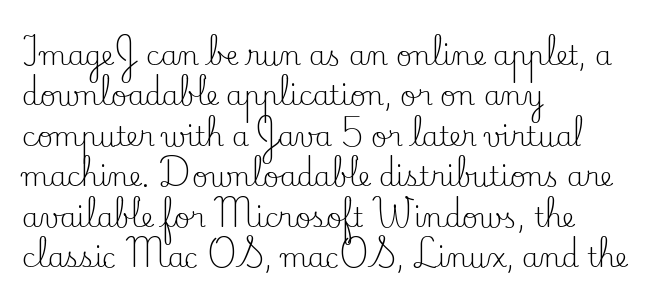
Q: Is the text bold? A: No.
Q: Is the text italic (slanted)? A: No, it is upright.
Q: Is the text underlined? A: No.
Q: How is the paragraph aligned? A: Left-aligned.
Q: Is the spacing between letters normal or unusually wide? A: Normal.
Q: Is the spacing between lines tight, normal or loose? A: Normal.
